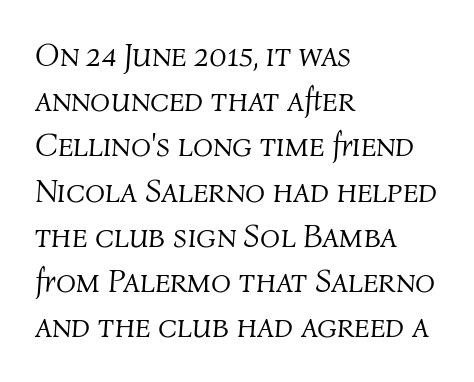
{"italic": "yes", "lean": "right", "slant_degrees": 4, "bold": "no", "weight": "light", "width": "normal", "stroke_contrast": "medium", "x_height": "medium", "monospaced": "no", "underline": "no", "align": "left", "line_spacing": "normal", "line_spacing_ratio": 1.37, "letter_spacing": "normal", "letter_spacing_em": 0.0, "glyph_px": 33}
